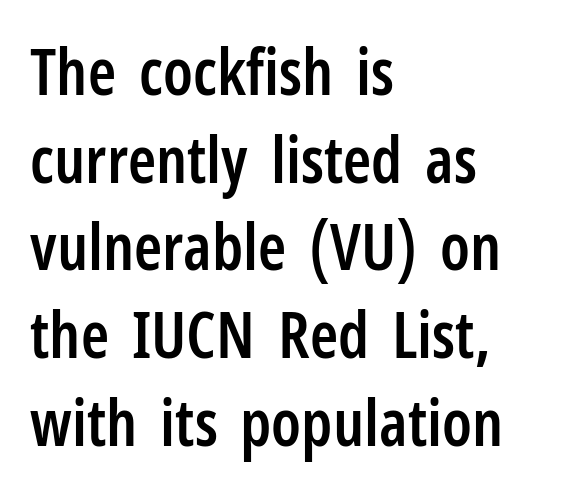
The image shows 64 px semibold, condensed sans-serif type, upright; set left-aligned, normal line spacing (1.37x), normal letter spacing, not underlined; low stroke contrast and a medium x-height.
